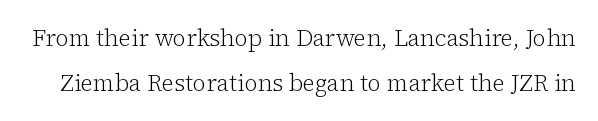
Q: Is the text bold? A: No.
Q: Is the text italic (slanted)? A: No, it is upright.
Q: Is the text underlined? A: No.
Q: Is the spacing between letters normal or unusually wide? A: Normal.
Q: Is the spacing between lines tight, normal or loose? A: Loose.
